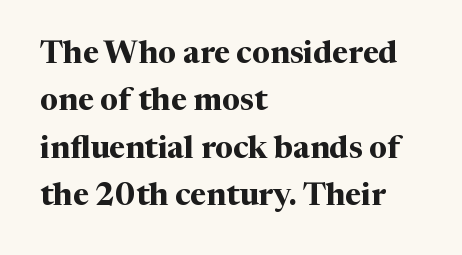
The image shows 31 px bold serif type, upright; set left-aligned, normal line spacing (1.53x), normal letter spacing, not underlined; medium stroke contrast and a medium x-height.
